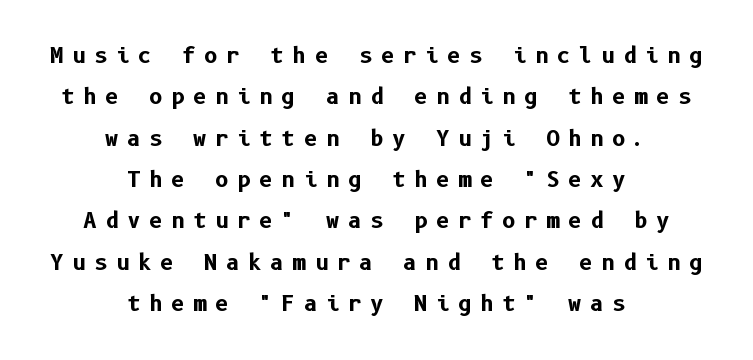
The image shows 21 px bold type, upright; set centered, loose line spacing (1.97x), unusually wide letter spacing (+0.4 em), not underlined.
